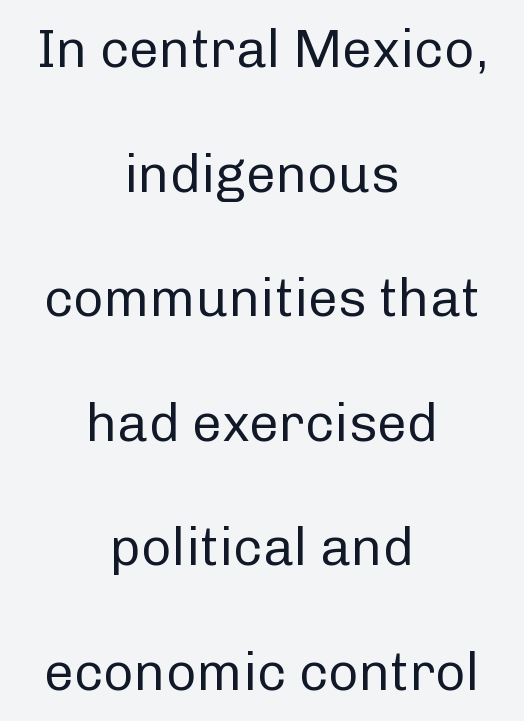
{"serif": "no", "italic": "no", "bold": "no", "weight": "regular", "width": "normal", "stroke_contrast": "low", "x_height": "medium", "monospaced": "no", "underline": "no", "align": "center", "line_spacing": "loose", "line_spacing_ratio": 2.35, "letter_spacing": "normal", "letter_spacing_em": 0.0, "glyph_px": 53}
